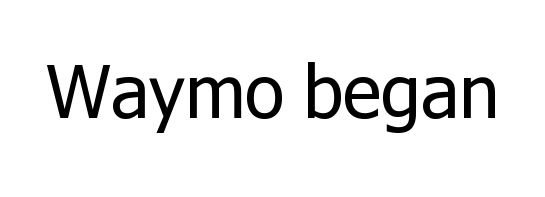
Q: Is the text bold? A: No.
Q: Is the text italic (slanted)? A: No, it is upright.
Q: Is the typeface a serif or a sans-serif typeface? A: Sans-serif.
Q: Is the text underlined? A: No.
Q: Is the spacing between letters normal or unusually wide? A: Normal.
Q: Width (condensed, normal, or wide)? A: Normal.
Q: Stroke contrast? A: Low.
Q: x-height? A: Medium.
Q: Monospaced? A: No.
